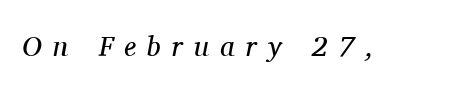
Note the varied advance widths — an 'i' is clearly narrower than an 'm'. Quick note: underline off. Display-style spreading of the glyphs; the letterfit is very open. Regarding serifs, this sample has them. Vertical stems look standard width or narrower in stroke. Compared with ordinary roman type, these characters are visibly tilted.
